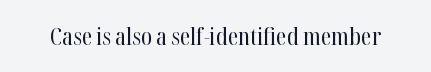
The image shows 24 px text type, upright; set normal letter spacing, not underlined.
